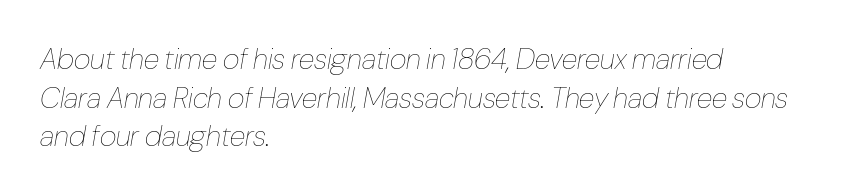
{"italic": "yes", "lean": "right", "slant_degrees": 10, "bold": "no", "weight": "thin", "width": "condensed", "stroke_contrast": "low", "x_height": "medium", "monospaced": "no", "underline": "no", "align": "left", "line_spacing": "normal", "line_spacing_ratio": 1.33, "letter_spacing": "normal", "letter_spacing_em": 0.0, "glyph_px": 29}
